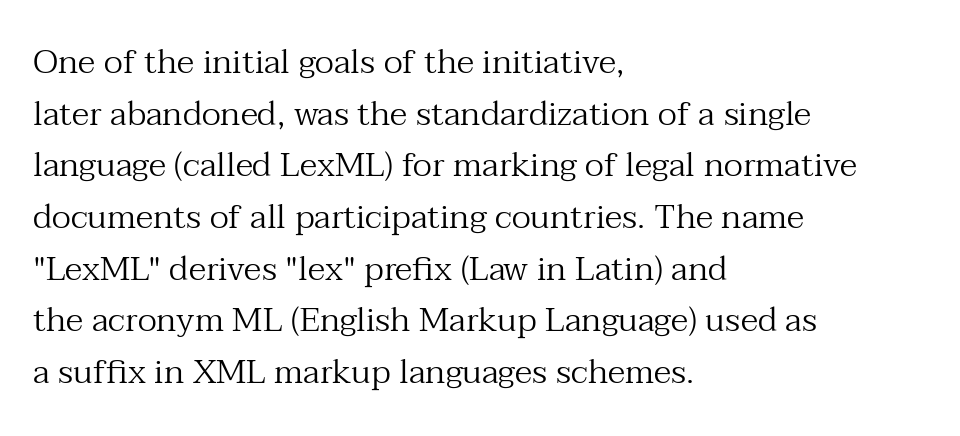
The image shows 34 px regular-weight serif type, upright; set left-aligned, normal line spacing (1.52x), normal letter spacing, not underlined; medium stroke contrast and a medium x-height.
